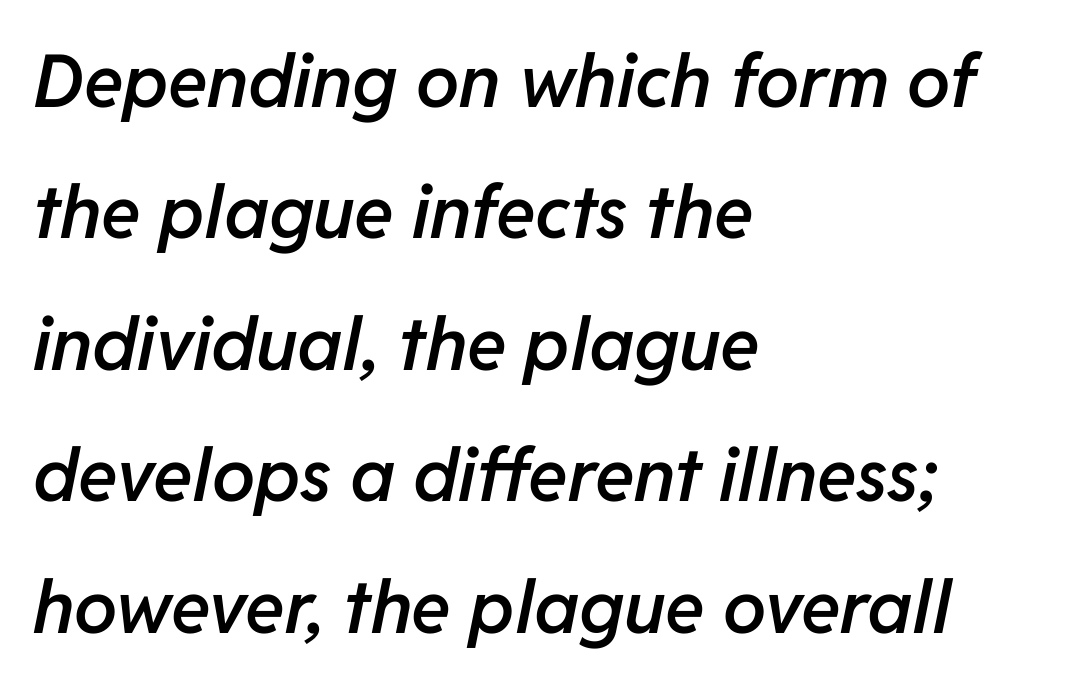
There is no visible air inserted between adjacent glyphs. Anything drawn beneath the words? Only blank space. A semibold gives these letters moderate extra thickness, short of bold. The typography opts for an oblique posture over an upright one. Do the characters align in a grid? No, the font is proportional. Every row of glyphs begins at an identical x-position on the left.
